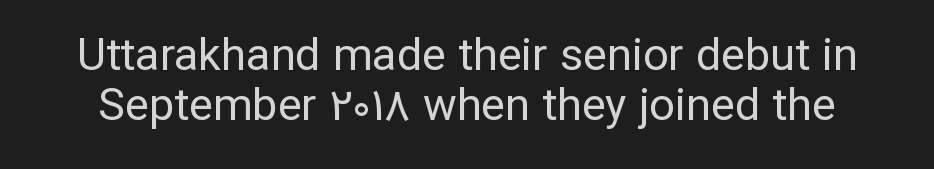
The font is comparable to plain body text, perhaps lighter. The specimen reads as upright at a glance. Each row of text sits above clean, open space. The designer went with a sans here, leaving each stem footless. How would I describe the line gaps? Narrow and economical. Varying glyph widths throughout — classic text-font behaviour.
